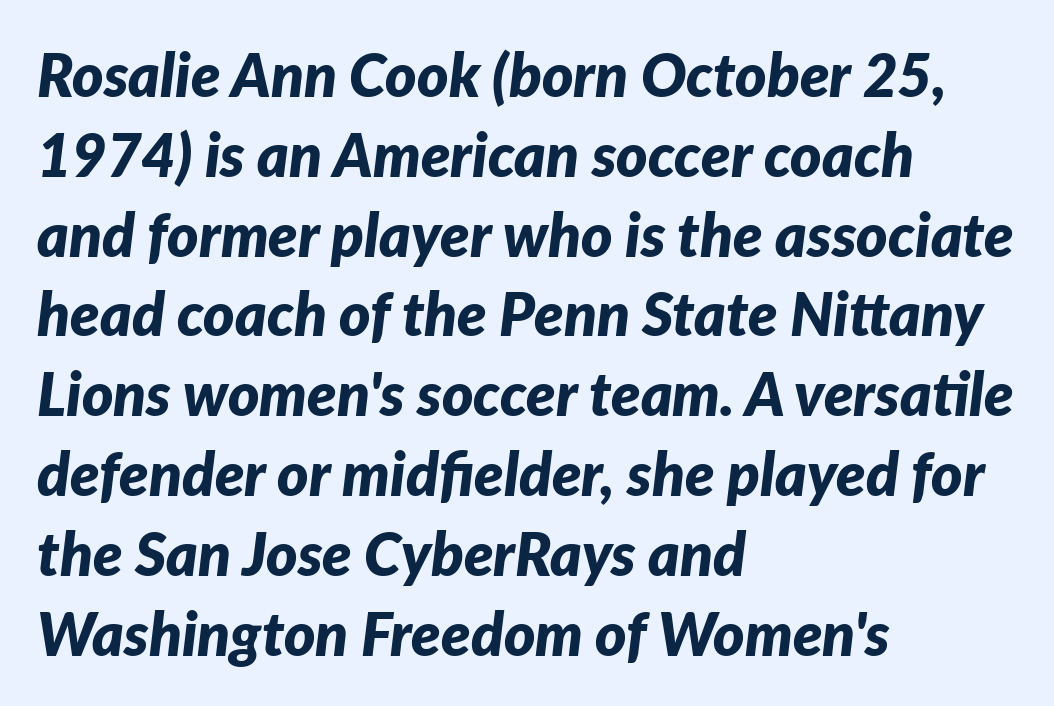
The sample has been set heavy, in full bold. Is this a fixed-width face? No — the glyphs have proportional, varying widths. The face used here has a pronounced slope to its letters. Lines of text with bare space underneath.
